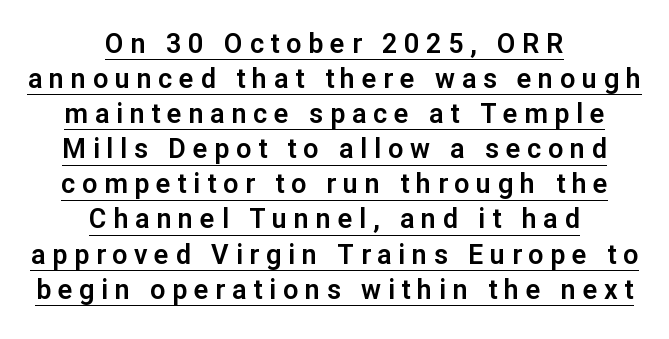
The image shows 27 px text type, upright; set centered, normal line spacing (1.3x), unusually wide letter spacing (+0.25 em), underlined.
